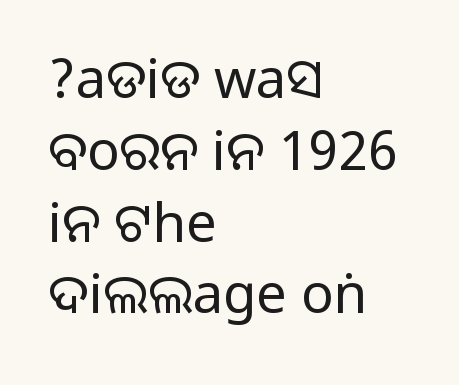
Q: Is the text italic (slanted)? A: No, it is upright.
Q: Is the typeface a serif or a sans-serif typeface? A: Sans-serif.
Q: Is the text underlined? A: No.
Q: How is the paragraph aligned? A: Left-aligned.
Q: Is the spacing between letters normal or unusually wide? A: Normal.
Q: Is the spacing between lines tight, normal or loose? A: Normal.
Q: Width (condensed, normal, or wide)? A: Normal.
Q: Stroke contrast? A: Medium.
Q: Monospaced? A: No.
